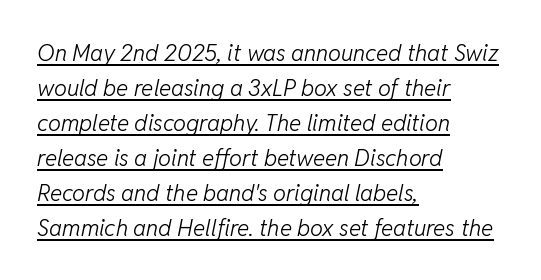
Has an underline been added? It has. Where is the straight margin? On the left. The rendering applies a slant to the glyphs. Inter-character spacing is left at the font's built-in metrics. The space between consecutive lines is moderate. The typeface has the unassuming heft of standard copy or less.
